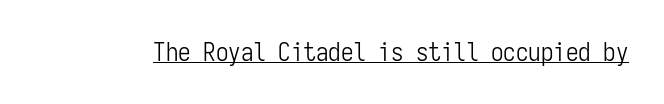
The letterforms sit at book weight or below. Posture: upright roman. Here the glyphs are tracked normally, forming tight word shapes. The words here are underlined.
